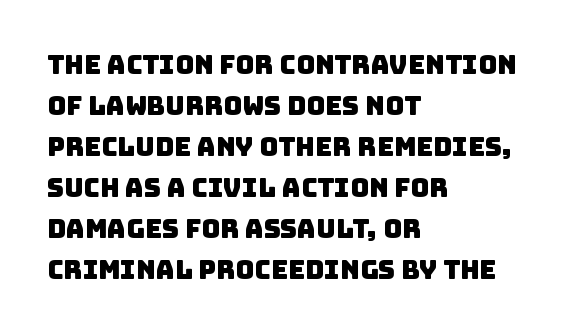
The line-height multiplier appears to be the usual default. Where is the straight margin? On the left. The specimen omits any rule beneath the text block's lines. Inter-character spacing is left at the font's built-in metrics.
